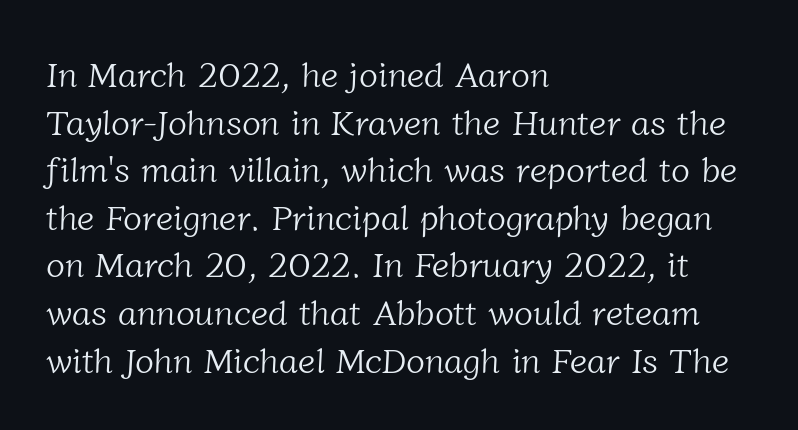
The typesetter chose a ragged-right arrangement here. Baseline-to-baseline distance is the conventional proportion of letter height. Type style note: has serifs. The words here are not underlined. Standard letterfit; no display-style spreading of the glyphs. Caption: face not bold, strokes unweighted.
